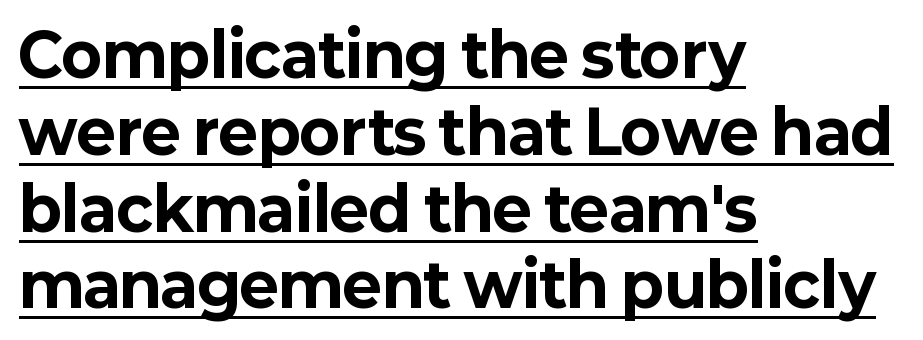
Q: Is the text bold? A: Yes.
Q: Is the text italic (slanted)? A: No, it is upright.
Q: Is the typeface a serif or a sans-serif typeface? A: Sans-serif.
Q: Is the text underlined? A: Yes.
Q: How is the paragraph aligned? A: Left-aligned.
Q: Is the spacing between letters normal or unusually wide? A: Normal.
Q: Is the spacing between lines tight, normal or loose? A: Normal.
Q: Width (condensed, normal, or wide)? A: Normal.
Q: Stroke contrast? A: Low.
Q: x-height? A: Medium.
Q: Monospaced? A: No.
